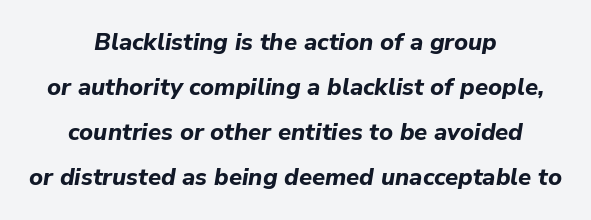
The image shows 24 px bold type, italic (leaning right); set centered, line spacing 1.88x, normal letter spacing, not underlined.
